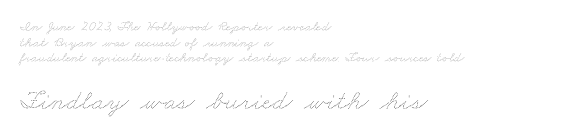
Letters rest on an invisible, unmarked baseline. Is this a fixed-width face? No — the glyphs have proportional, varying widths. Honestly, the letter spacing is just normal — you wouldn't notice it. Short and long lines alike share a common starting point at left. Unbolded letterforms with no extra heft.
